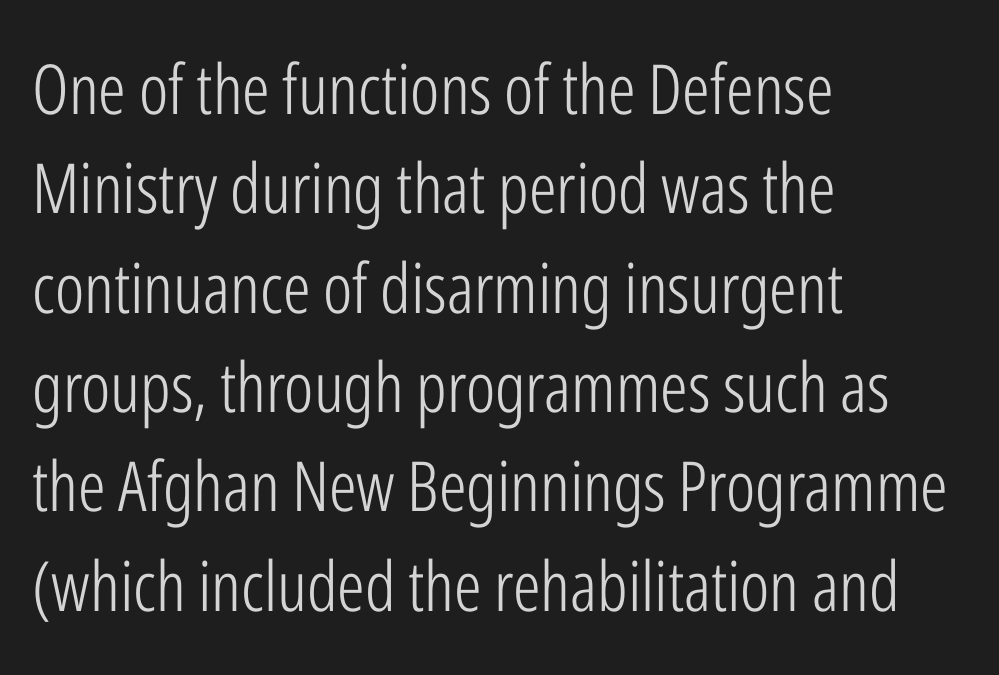
Summary of weight: not heavy and not bold. Regarding leading, the lines here are spaced in the standard way. No word sits above an underline. The type sits square on the baseline with zero lean. This sample has the flowing, uneven cadence of proportional lettering.
